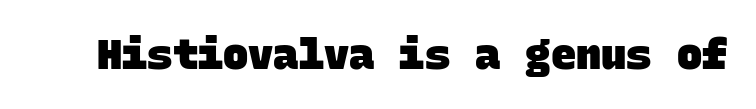
Q: Is the text bold? A: Yes.
Q: Is the typeface a serif or a sans-serif typeface? A: Sans-serif.
Q: Is the text underlined? A: No.
Q: Is the spacing between letters normal or unusually wide? A: Normal.
Q: Width (condensed, normal, or wide)? A: Normal.
Q: Stroke contrast? A: Low.
Q: x-height? A: Large.
Q: Monospaced? A: Yes.
